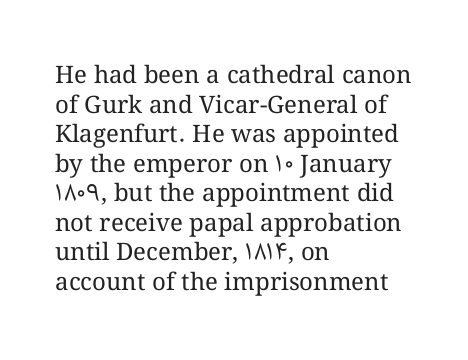
Q: Is the text bold? A: No.
Q: Is the text italic (slanted)? A: No, it is upright.
Q: Is the text underlined? A: No.
Q: How is the paragraph aligned? A: Left-aligned.
Q: Is the spacing between letters normal or unusually wide? A: Normal.
